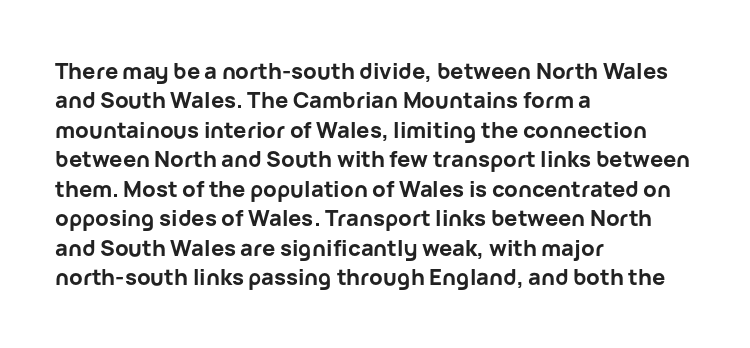
{"italic": "no", "bold": "yes", "underline": "no", "align": "left", "line_spacing": "normal", "line_spacing_ratio": 1.34, "letter_spacing": "normal", "letter_spacing_em": 0.0, "glyph_px": 22}
